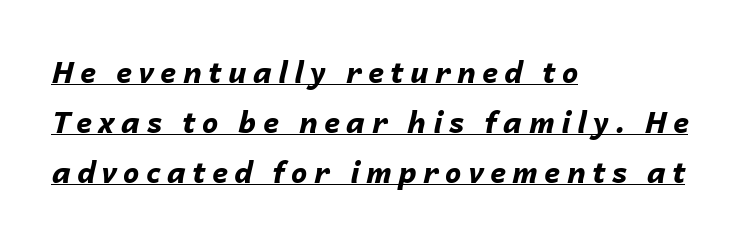
{"italic": "yes", "lean": "right", "slant_degrees": 14, "bold": "yes", "weight": "bold", "width": "normal", "stroke_contrast": "low", "x_height": "medium", "monospaced": "no", "underline": "yes", "align": "left", "line_spacing_ratio": 1.72, "letter_spacing": "wide", "letter_spacing_em": 0.22, "glyph_px": 29}
